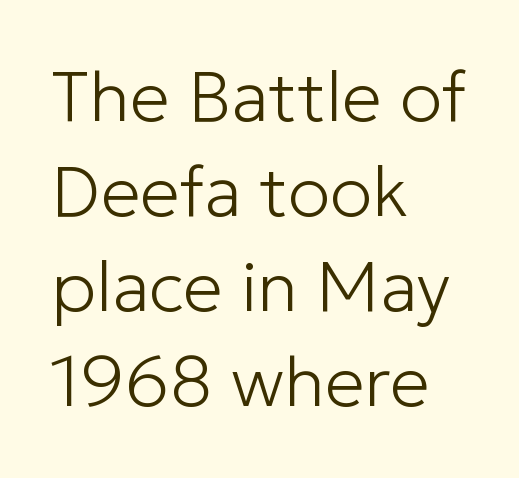
Q: Is the text bold? A: No.
Q: Is the text italic (slanted)? A: No, it is upright.
Q: Is the typeface a serif or a sans-serif typeface? A: Sans-serif.
Q: Is the text underlined? A: No.
Q: How is the paragraph aligned? A: Left-aligned.
Q: Is the spacing between letters normal or unusually wide? A: Normal.
Q: Is the spacing between lines tight, normal or loose? A: Normal.
Q: Width (condensed, normal, or wide)? A: Normal.
Q: Stroke contrast? A: Low.
Q: x-height? A: Medium.
Q: Monospaced? A: No.
